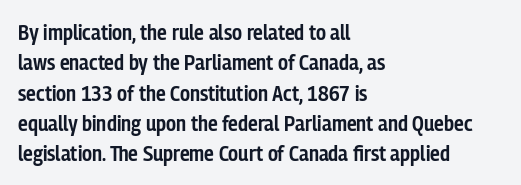
The lines sit at an ordinary, default distance from one another. Letter spacing: default. Check under the words: just untouched page. In terms of weight, the rendering is demibold, just under bold. Short and long lines alike share a common starting point at left. Quick note: not italic, upright.
